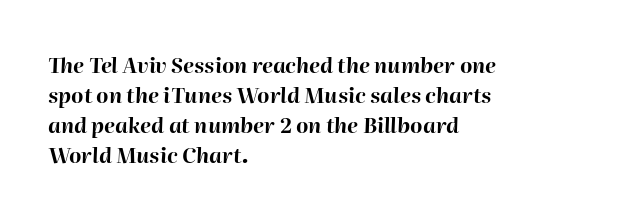
The image shows 21 px bold type, italic (leaning right); set left-aligned, normal line spacing (1.43x), normal letter spacing, not underlined.
